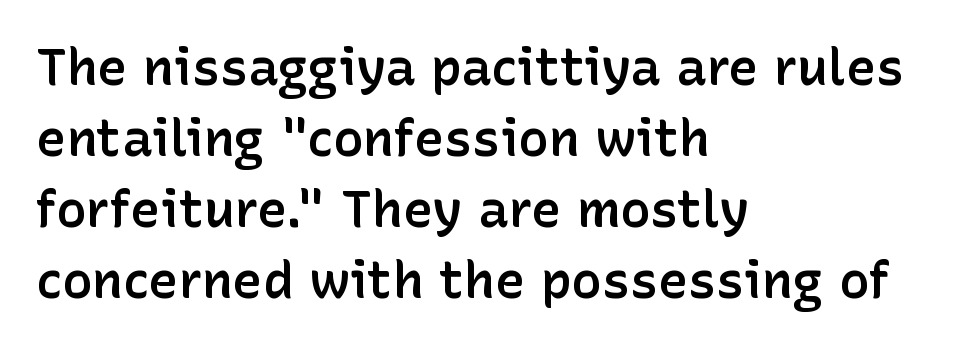
Q: Is the text bold? A: Semi-bold.
Q: Is the text italic (slanted)? A: No, it is upright.
Q: Is the typeface a serif or a sans-serif typeface? A: Sans-serif.
Q: Is the text underlined? A: No.
Q: How is the paragraph aligned? A: Left-aligned.
Q: Is the spacing between letters normal or unusually wide? A: Normal.
Q: Is the spacing between lines tight, normal or loose? A: Normal.
Q: Width (condensed, normal, or wide)? A: Normal.
Q: Stroke contrast? A: Low.
Q: x-height? A: Medium.
Q: Monospaced? A: No.
